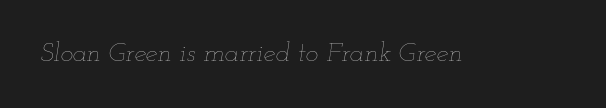
Anything drawn beneath the words? Only blank space. The text carries the slant typical of an italic or oblique font. On a weight scale, this lands at 450 or below. Observe the ordinary spacing: letters are neighbours, not strangers.
